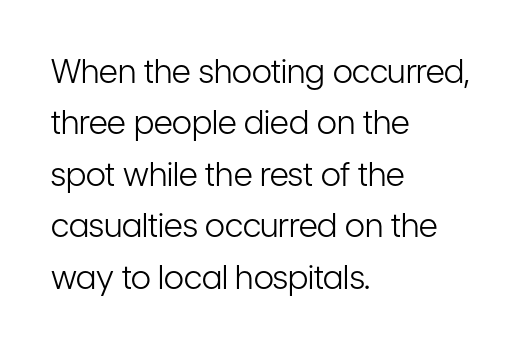
The axis of the letterforms is exactly vertical. Leftover space on each line is placed entirely after the last word. The typesetting does not lean heavy: it is not bold. There is no visible air inserted between adjacent glyphs. The passage shown is typed in a proportional face where columns would drift. A typesetter would label this face a sans.
